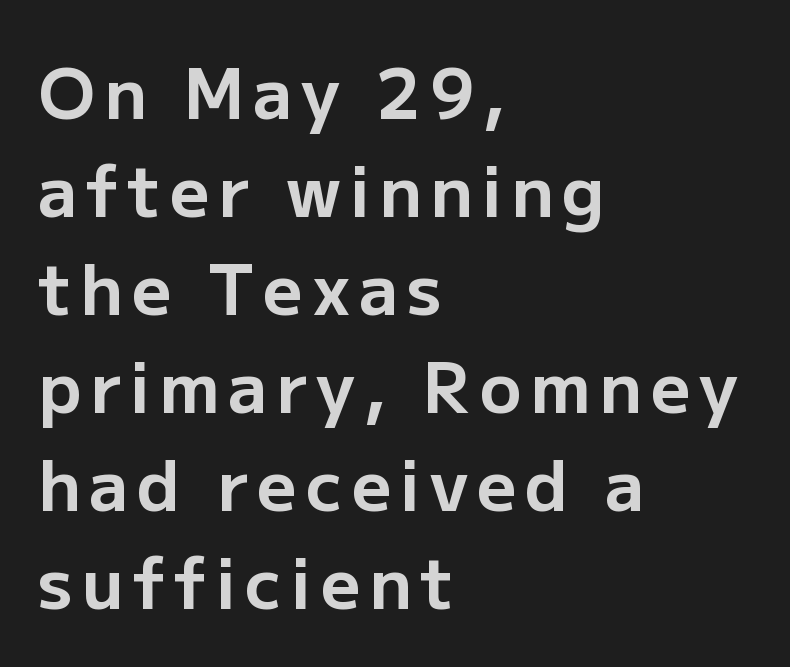
{"serif": "no", "italic": "no", "bold": "yes", "weight": "bold", "width": "normal", "stroke_contrast": "low", "x_height": "medium", "monospaced": "no", "underline": "no", "align": "left", "line_spacing": "normal", "line_spacing_ratio": 1.42, "glyph_px": 69}
